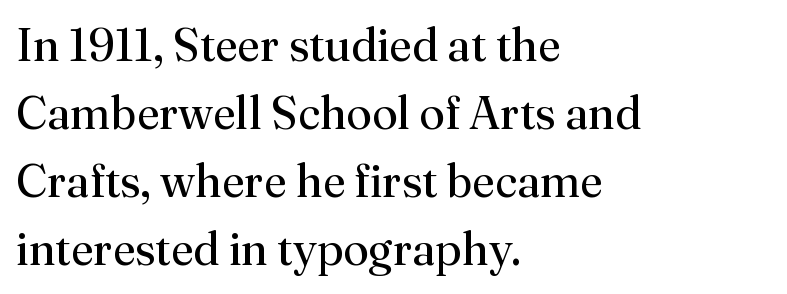
Line beginnings align vertically; line endings do not. Spacing between characters is what you'd get straight out of the box. I'd call this a serif setting — the letters wear small feet. Weight: regular or lighter.
